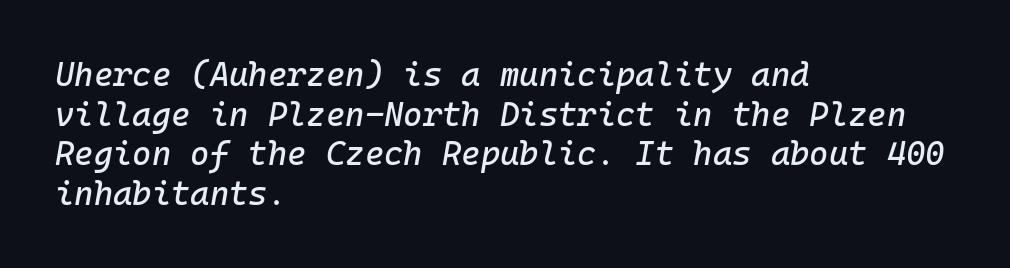
{"italic": "yes", "lean": "right", "slant_degrees": 10, "width": "normal", "stroke_contrast": "low", "x_height": "medium", "monospaced": "yes", "underline": "no", "align": "left", "line_spacing_ratio": 1.2, "letter_spacing": "normal", "letter_spacing_em": 0.0, "glyph_px": 33}
